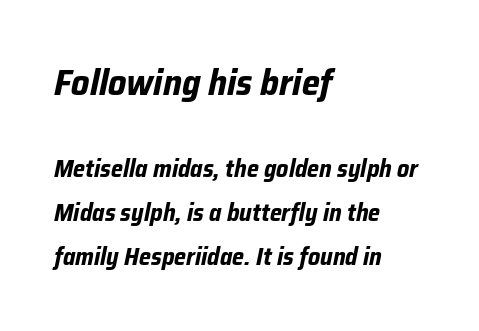
Q: Is the text bold? A: Yes.
Q: Is the text italic (slanted)? A: Yes, it leans right by about 12 degrees.
Q: Is the text underlined? A: No.
Q: How is the paragraph aligned? A: Left-aligned.
Q: Is the spacing between letters normal or unusually wide? A: Normal.
Q: Which block of text is set in a larger size, the first (top) or the second (bottom)? A: The first (top) one.
Q: Width (condensed, normal, or wide)? A: Normal.
Q: Stroke contrast? A: Low.
Q: x-height? A: Medium.
Q: Monospaced? A: No.
